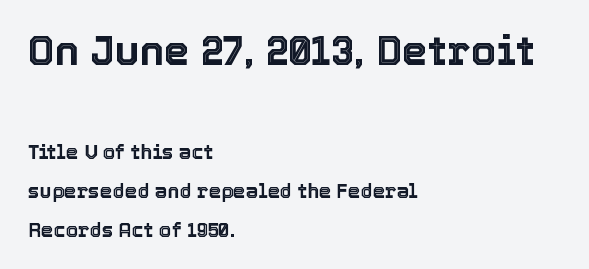
The image shows 41 px text type, upright; set left-aligned, loose line spacing (1.95x), normal letter spacing, not underlined; the first (top) block is 2.05x larger; a medium x-height.
